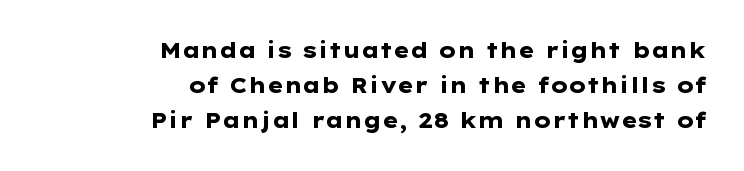
The image shows 21 px bold type, upright; set right-aligned, normal line spacing (1.66x), normal letter spacing, not underlined.
